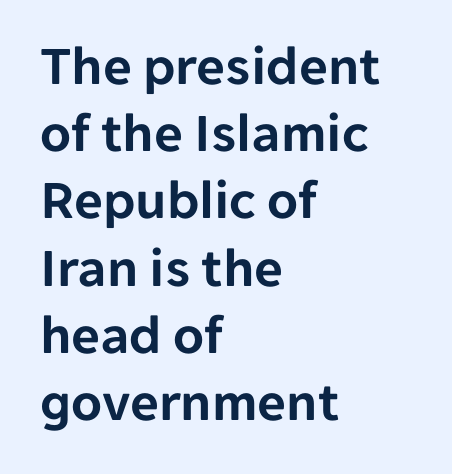
Lines of text with bare space underneath. Observe the absence of serifs on each vertical stroke in this sample. Do the characters align in a grid? No, the font is proportional. Left-aligned paragraph, ragged on the right.
